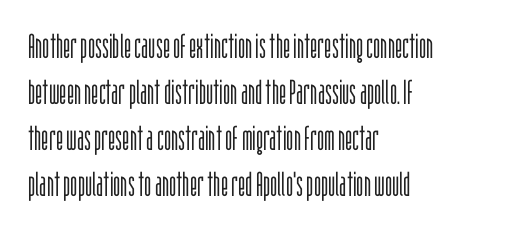
The image shows 34 px light, condensed sans-serif type, upright; set left-aligned, normal line spacing (1.35x), normal letter spacing, not underlined; low stroke contrast and a large x-height.
